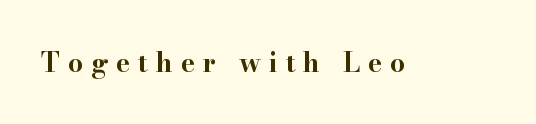
{"italic": "no", "bold": "yes", "underline": "no", "letter_spacing": "wide", "letter_spacing_em": 0.29, "glyph_px": 27}
